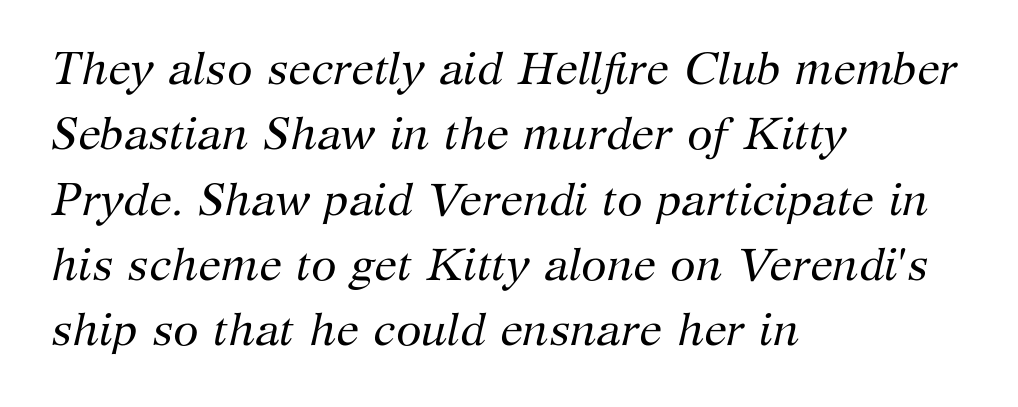
Q: Is the text bold? A: No.
Q: Is the text italic (slanted)? A: Yes, it leans right by about 12 degrees.
Q: Is the typeface a serif or a sans-serif typeface? A: Serif.
Q: Is the text underlined? A: No.
Q: How is the paragraph aligned? A: Left-aligned.
Q: Is the spacing between letters normal or unusually wide? A: Normal.
Q: Is the spacing between lines tight, normal or loose? A: Normal.
Q: Width (condensed, normal, or wide)? A: Normal.
Q: Stroke contrast? A: Medium.
Q: x-height? A: Medium.
Q: Monospaced? A: No.
